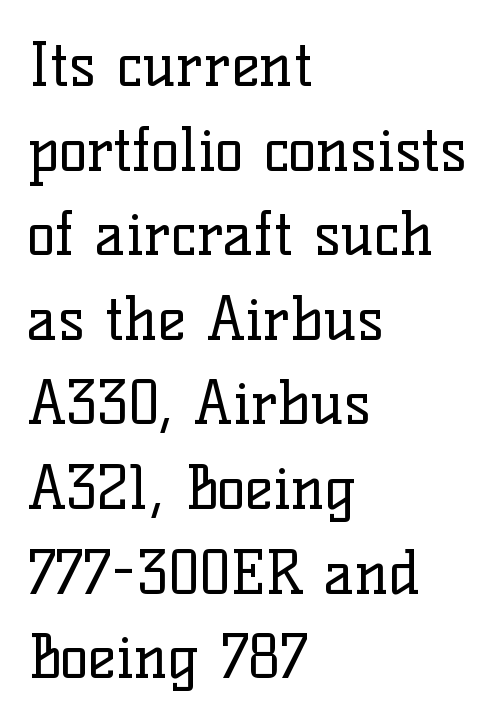
The image shows 60 px regular-weight serif type, upright; set left-aligned, normal line spacing (1.41x), normal letter spacing, not underlined; low stroke contrast and a medium x-height.
